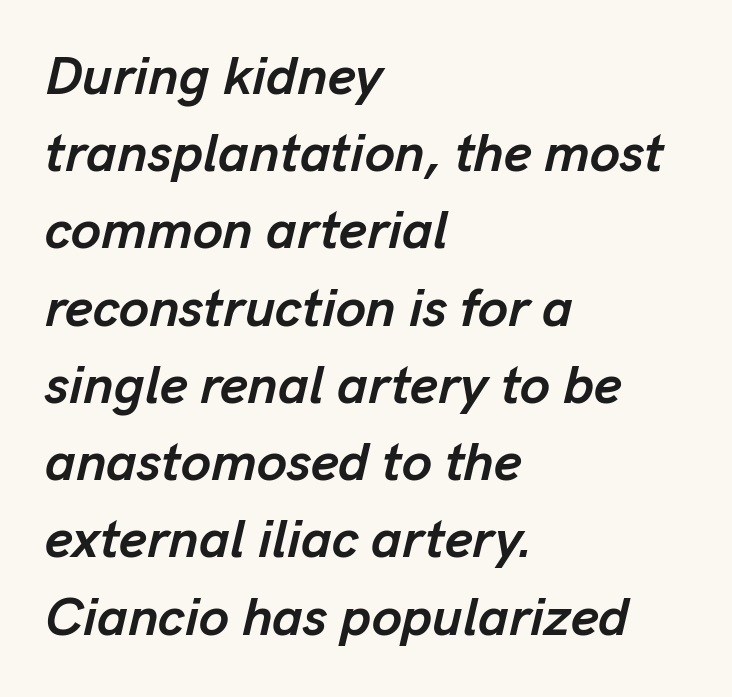
{"italic": "yes", "lean": "right", "slant_degrees": 13, "bold": "yes", "weight": "semibold", "width": "normal", "stroke_contrast": "low", "x_height": "medium", "monospaced": "no", "underline": "no", "align": "left", "line_spacing": "normal", "line_spacing_ratio": 1.43, "letter_spacing": "normal", "letter_spacing_em": 0.0, "glyph_px": 54}
